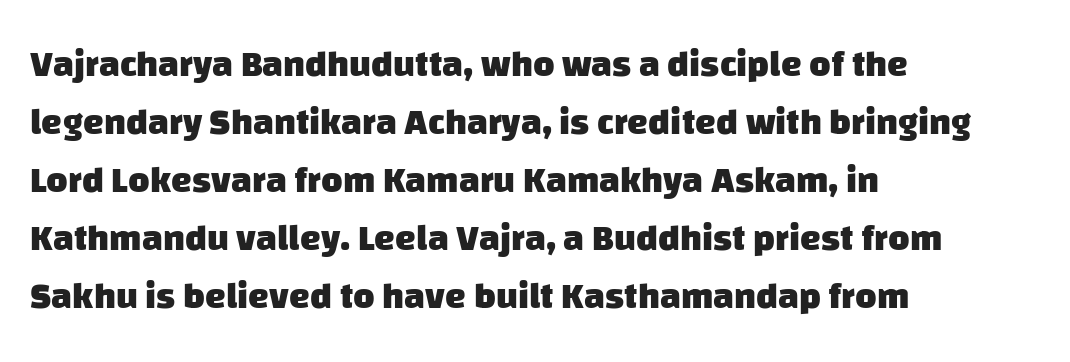
Q: Is the text bold? A: Yes.
Q: Is the typeface a serif or a sans-serif typeface? A: Sans-serif.
Q: Is the text underlined? A: No.
Q: How is the paragraph aligned? A: Left-aligned.
Q: Is the spacing between letters normal or unusually wide? A: Normal.
Q: Is the spacing between lines tight, normal or loose? A: Normal.
Q: Width (condensed, normal, or wide)? A: Normal.
Q: Stroke contrast? A: Low.
Q: x-height? A: Large.
Q: Monospaced? A: No.
